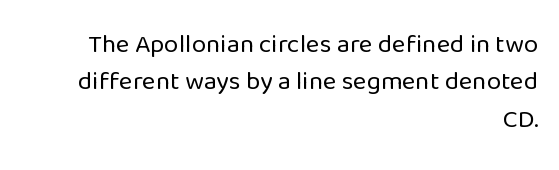
{"italic": "no", "bold": "no", "underline": "no", "align": "right", "line_spacing": "normal", "line_spacing_ratio": 1.44, "letter_spacing": "normal", "letter_spacing_em": 0.0, "glyph_px": 26}
